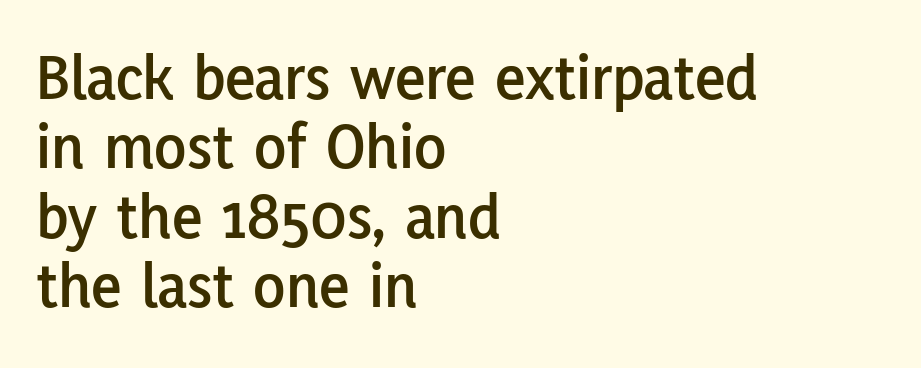
The image shows 66 px sans-serif type, upright; set left-aligned, tight line spacing (1.05x), normal letter spacing, not underlined; low stroke contrast and a medium x-height.
